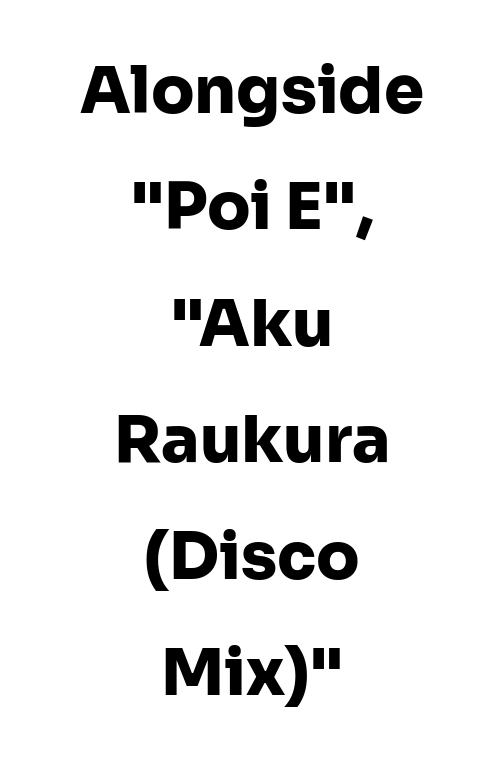
In terms of letterform style, serifs are entirely absent. How heavy is the stroke? Heavy — this is a bold. Students, note that the glyphs here touch the page at normal intervals. The face used here is proportionally spaced, like ordinary book or web type. Nobody drew a line under any word here. This is roman type, the default non-slanted kind.
